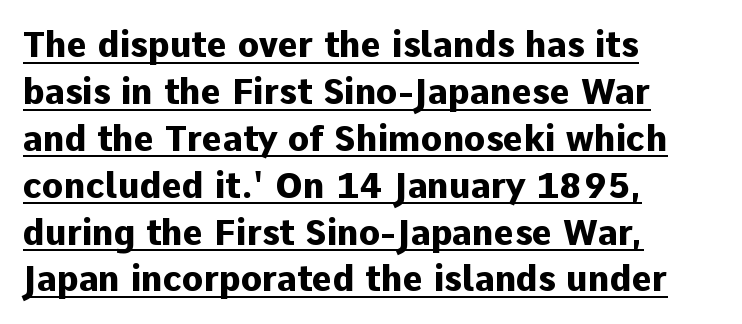
The words here are underlined. The block of text has a typical density, with ordinary space between rows. Does the type have serifs? No, each stem ends abruptly. Line starts are locked; line ends wander. Think of a printed novel: that variable character pitch is what you see here. It's the straight-up-and-down kind of type.
